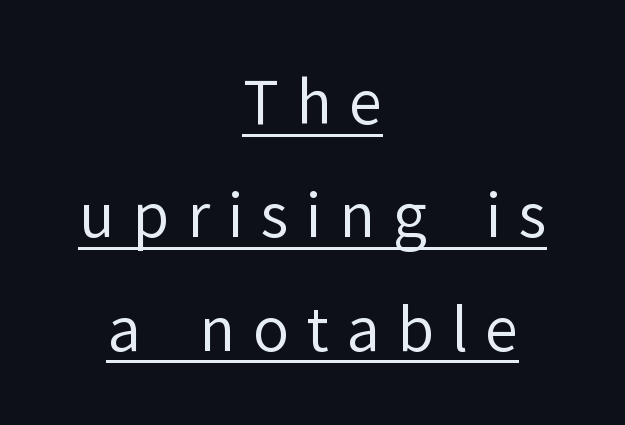
Q: Is the text bold? A: No.
Q: Is the text italic (slanted)? A: No, it is upright.
Q: Is the typeface a serif or a sans-serif typeface? A: Sans-serif.
Q: Is the text underlined? A: Yes.
Q: How is the paragraph aligned? A: Centered.
Q: Is the spacing between letters normal or unusually wide? A: Unusually wide.
Q: Width (condensed, normal, or wide)? A: Normal.
Q: Stroke contrast? A: Low.
Q: x-height? A: Medium.
Q: Monospaced? A: No.
